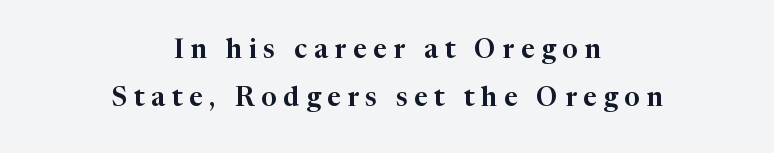
Q: Is the text italic (slanted)? A: No, it is upright.
Q: Is the text underlined? A: No.
Q: How is the paragraph aligned? A: Centered.
Q: Is the spacing between letters normal or unusually wide? A: Unusually wide.
